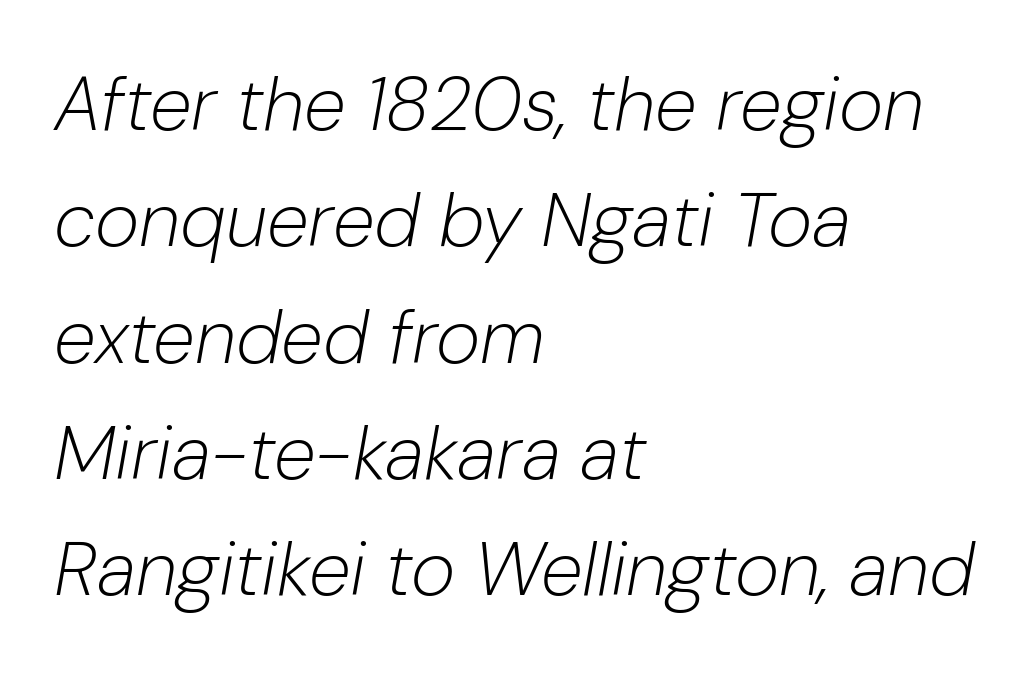
The image shows 76 px light type, italic (leaning right); set left-aligned, normal line spacing (1.53x), normal letter spacing, not underlined; low stroke contrast and a medium x-height.
